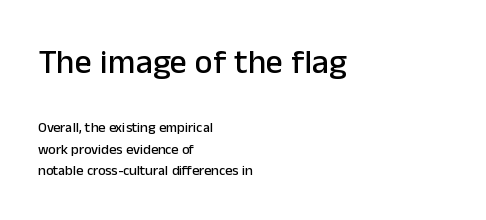
{"serif": "no", "italic": "no", "width": "normal", "stroke_contrast": "low", "x_height": "medium", "monospaced": "no", "underline": "no", "align": "left", "line_spacing": "normal", "line_spacing_ratio": 1.53, "letter_spacing": "normal", "letter_spacing_em": 0.0, "larger_block": "first", "size_ratio": 2.43, "glyph_px": 34}
